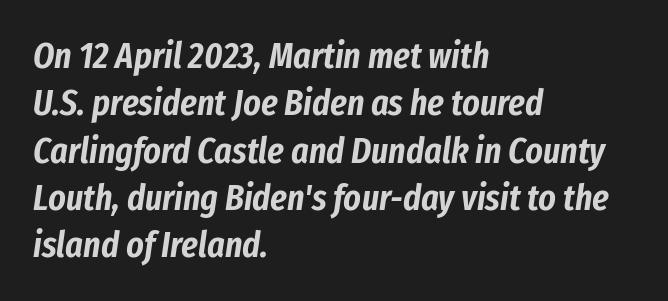
The image shows 37 px condensed type, italic (leaning right); set left-aligned, normal line spacing (1.28x), normal letter spacing, not underlined; low stroke contrast and a medium x-height.
